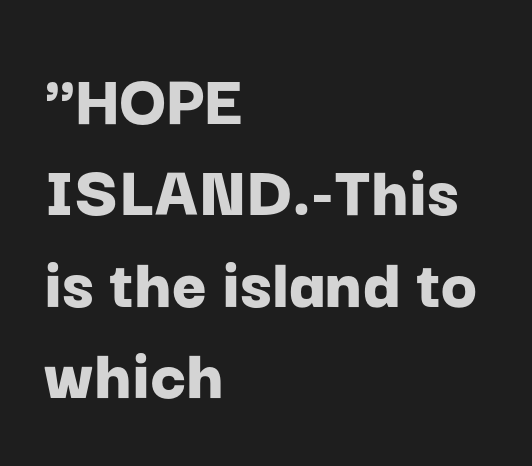
Q: Is the text bold? A: Yes.
Q: Is the text italic (slanted)? A: No, it is upright.
Q: Is the typeface a serif or a sans-serif typeface? A: Sans-serif.
Q: Is the text underlined? A: No.
Q: How is the paragraph aligned? A: Left-aligned.
Q: Is the spacing between letters normal or unusually wide? A: Normal.
Q: Width (condensed, normal, or wide)? A: Normal.
Q: Stroke contrast? A: Low.
Q: x-height? A: Medium.
Q: Monospaced? A: No.
